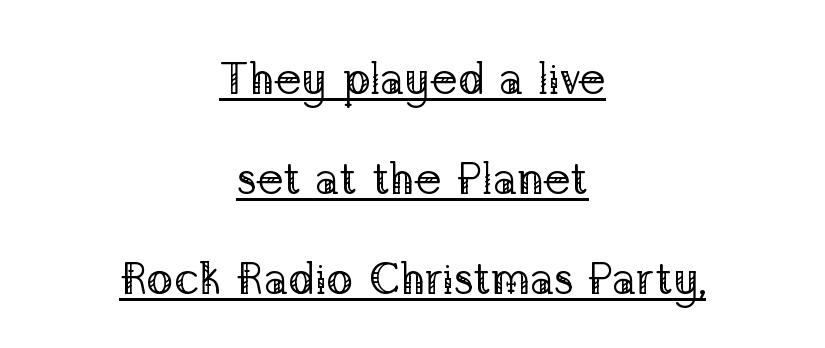
The image shows 45 px regular-weight serif type, upright; set centered, loose line spacing (2.22x), normal letter spacing, underlined; low stroke contrast and a medium x-height.
